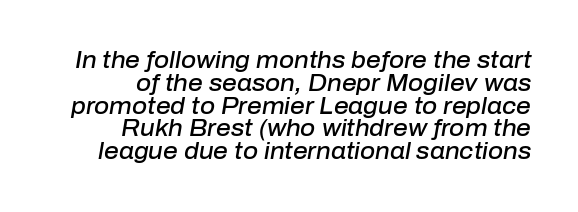
{"italic": "yes", "lean": "right", "slant_degrees": 10, "bold": "semi", "underline": "no", "align": "right", "line_spacing": "tight", "line_spacing_ratio": 0.99, "letter_spacing": "normal", "letter_spacing_em": 0.0, "glyph_px": 23}
